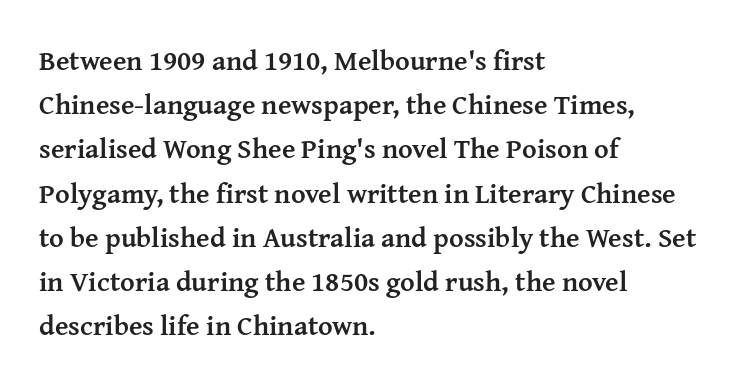
Q: Is the text bold? A: Yes.
Q: Is the text italic (slanted)? A: No, it is upright.
Q: Is the typeface a serif or a sans-serif typeface? A: Serif.
Q: Is the text underlined? A: No.
Q: How is the paragraph aligned? A: Left-aligned.
Q: Is the spacing between letters normal or unusually wide? A: Normal.
Q: Is the spacing between lines tight, normal or loose? A: Normal.
Q: Width (condensed, normal, or wide)? A: Normal.
Q: Stroke contrast? A: Medium.
Q: x-height? A: Medium.
Q: Monospaced? A: No.
